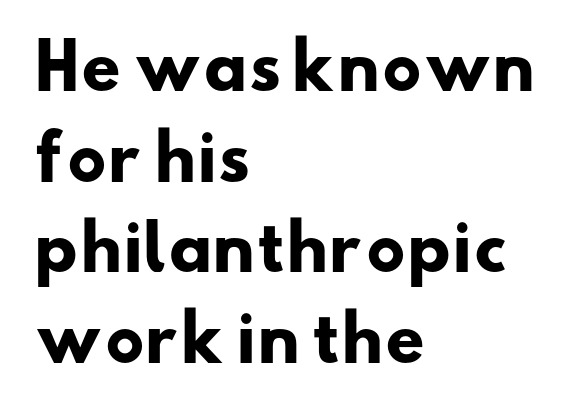
The image shows 62 px heavy, wide sans-serif type; set left-aligned, normal line spacing (1.46x), normal letter spacing, not underlined; low stroke contrast and a small x-height.
